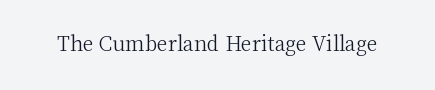
The image shows 20 px text type, upright; set normal letter spacing, not underlined.
